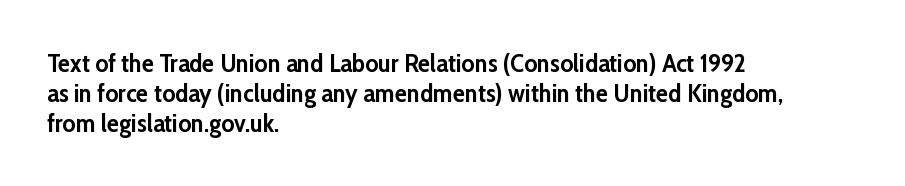
Q: Is the text bold? A: Yes.
Q: Is the text italic (slanted)? A: No, it is upright.
Q: Is the text underlined? A: No.
Q: How is the paragraph aligned? A: Left-aligned.
Q: Is the spacing between letters normal or unusually wide? A: Normal.
